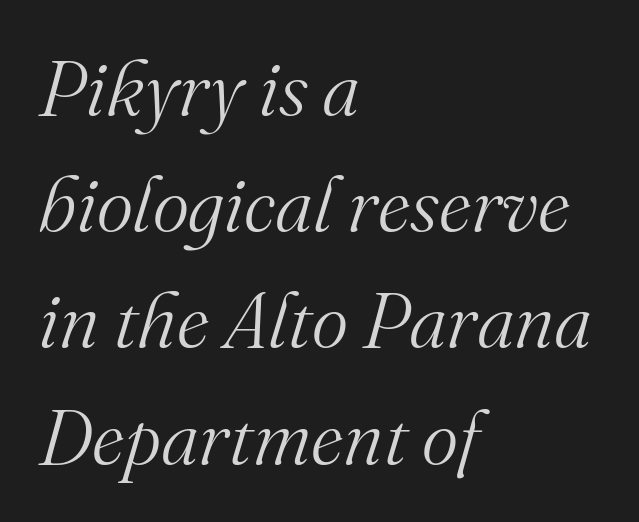
{"serif": "yes", "italic": "yes", "lean": "right", "slant_degrees": 16, "bold": "no", "weight": "light", "width": "normal", "stroke_contrast": "medium", "x_height": "small", "monospaced": "no", "underline": "no", "align": "left", "line_spacing": "normal", "line_spacing_ratio": 1.49, "letter_spacing": "normal", "letter_spacing_em": 0.0, "glyph_px": 78}
